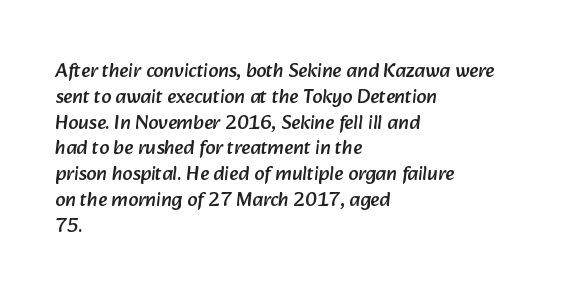
The lines are quadded left. Students, note that the glyphs here touch the page at normal intervals. The zone under the glyphs is completely vacant. The lines sit at an ordinary, default distance from one another.
